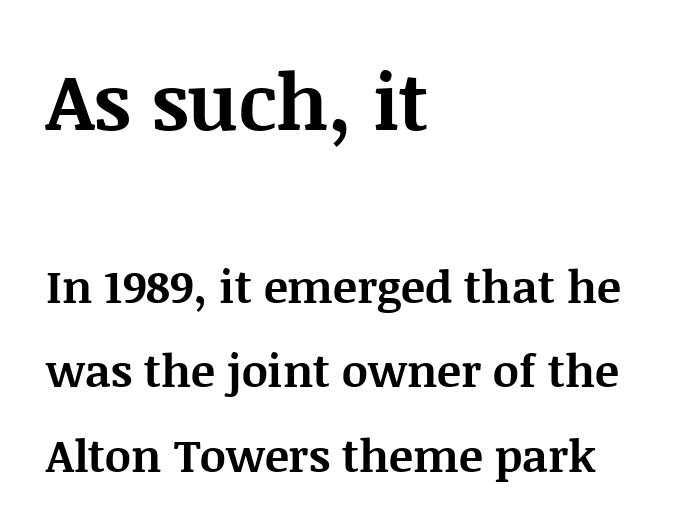
Is this a sans? No — the strokes have serifs. The paragraph shown leans on its left margin. How are the letters spaced? Ordinarily, with no added tracking. Proportional: the letters do not fall into vertical columns.
